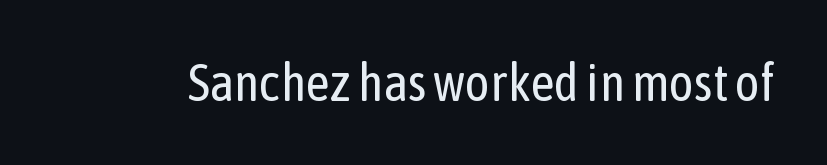
The face used here is a sans, in the tradition of grotesques and geometrics. No italicization has been applied; the sample stays upright. Spacing verdict: proportional, widths tailored to each character. Descenders are the only things crossing below the line. Short note: letters normally spaced.
